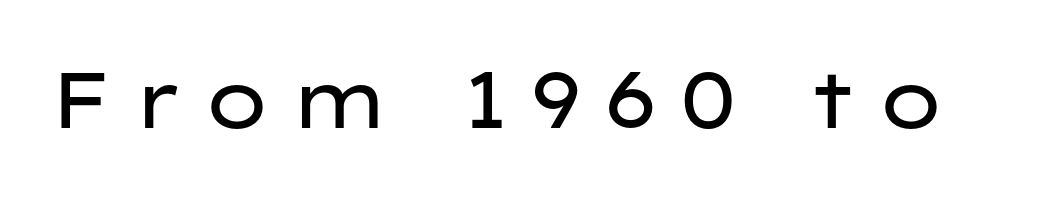
{"serif": "no", "italic": "no", "bold": "no", "weight": "regular", "width": "wide", "stroke_contrast": "low", "x_height": "medium", "monospaced": "no", "underline": "no", "letter_spacing": "wide", "letter_spacing_em": 0.23, "glyph_px": 79}
